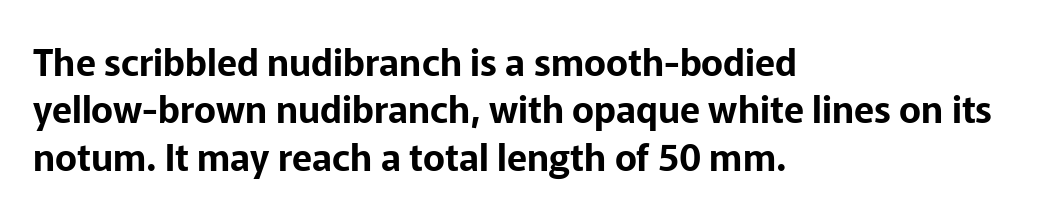
Q: Is the text italic (slanted)? A: No, it is upright.
Q: Is the typeface a serif or a sans-serif typeface? A: Sans-serif.
Q: Is the text underlined? A: No.
Q: How is the paragraph aligned? A: Left-aligned.
Q: Is the spacing between letters normal or unusually wide? A: Normal.
Q: Is the spacing between lines tight, normal or loose? A: Normal.
Q: Width (condensed, normal, or wide)? A: Normal.
Q: Stroke contrast? A: Low.
Q: x-height? A: Medium.
Q: Monospaced? A: No.
